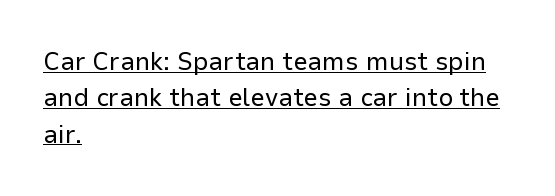
The image shows 26 px text type, upright; set left-aligned, normal line spacing (1.4x), normal letter spacing, underlined.
